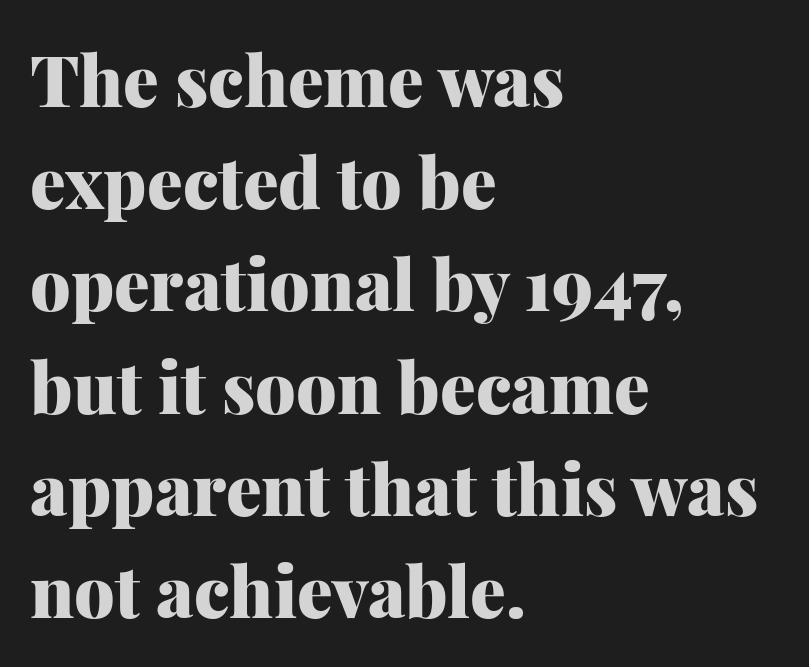
{"serif": "yes", "italic": "no", "bold": "yes", "weight": "heavy", "width": "normal", "stroke_contrast": "medium", "x_height": "medium", "monospaced": "no", "underline": "no", "align": "left", "line_spacing": "normal", "line_spacing_ratio": 1.44, "letter_spacing": "normal", "letter_spacing_em": 0.0, "glyph_px": 71}
